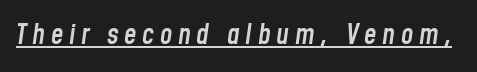
Like a heading marked for emphasis, these lines bear an underscore. Each glyph is drawn with semibold strokes, heavier than normal yet not fully bold. The face used here is rendered with a markedly widened letterfit. It's the slanting kind of type. Each letter keeps its own natural width here, so spacing adapts to shape.
